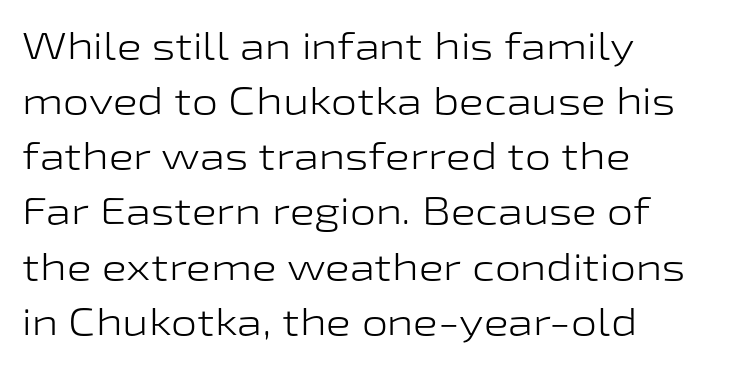
Type style note: lacks serifs. Horizontal bands of white between lines are of average thickness. The baseline area is clear. The letterforms sit at book weight or below. Teacher's note: observe the even left margin — that is flush-left alignment.
